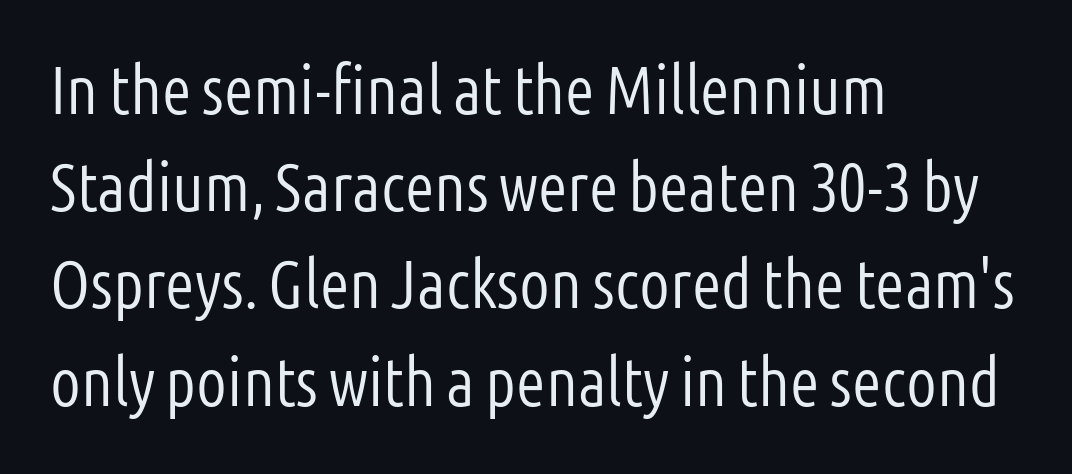
Reading down the block, your eye returns to a fixed left position each line. A typesetter would call this leading conventional body-copy spacing. The strokes carry an ordinary text weight at most. Think of a printed novel: that variable character pitch is what you see here. You can tell from the bare stems that sans-serif type was used. The specimen omits any rule beneath the text block's lines.
